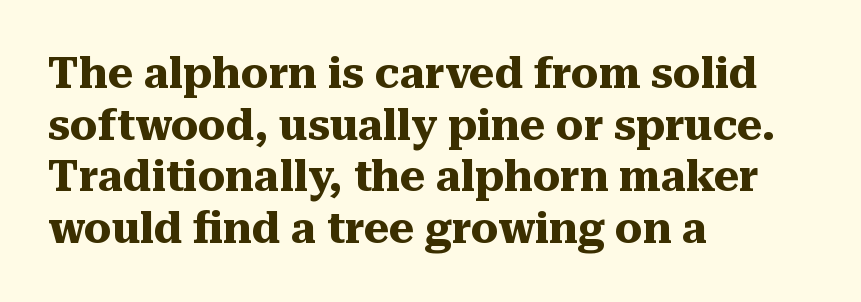
Q: Is the text bold? A: Yes.
Q: Is the text italic (slanted)? A: No, it is upright.
Q: Is the typeface a serif or a sans-serif typeface? A: Serif.
Q: Is the text underlined? A: No.
Q: How is the paragraph aligned? A: Left-aligned.
Q: Is the spacing between letters normal or unusually wide? A: Normal.
Q: Width (condensed, normal, or wide)? A: Normal.
Q: Stroke contrast? A: Medium.
Q: x-height? A: Medium.
Q: Monospaced? A: No.
